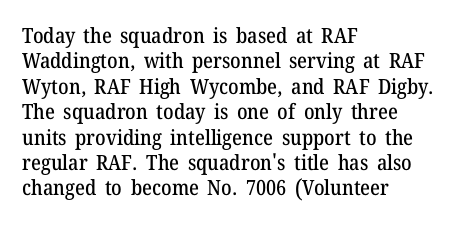
{"italic": "no", "underline": "no", "align": "left", "line_spacing_ratio": 1.21, "letter_spacing": "normal", "letter_spacing_em": 0.0, "glyph_px": 21}
